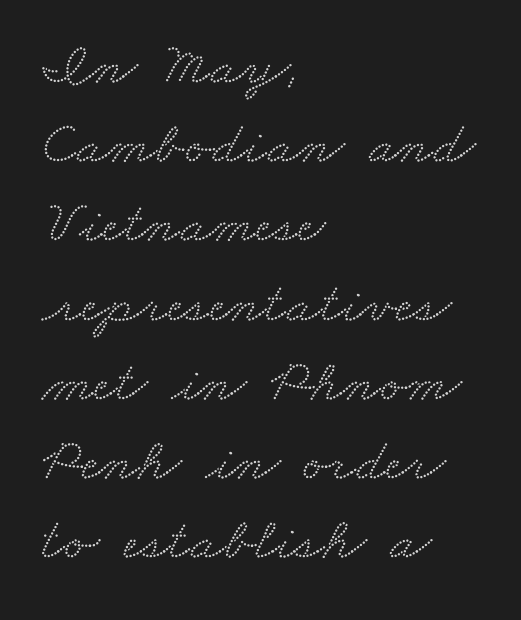
{"serif": "yes", "width": "wide", "stroke_contrast": "medium", "x_height": "small", "monospaced": "no", "underline": "no", "align": "left", "line_spacing": "normal", "line_spacing_ratio": 1.32, "letter_spacing": "normal", "letter_spacing_em": 0.0, "glyph_px": 60}
